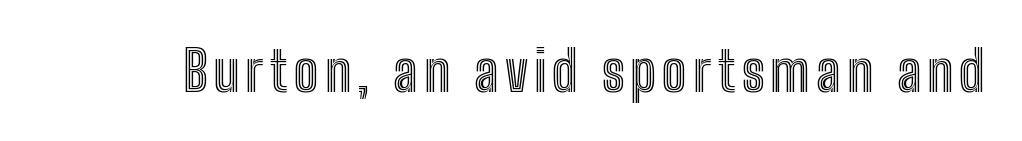
A typesetter would mark this as roman, not italic. These lines are rendered in a variable-pitch font. No word sits above an underline.
